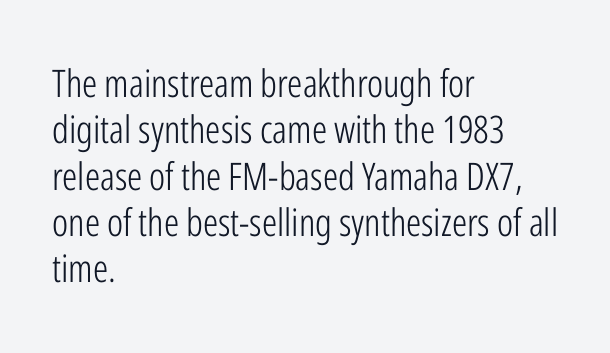
{"serif": "no", "italic": "no", "bold": "no", "weight": "light", "width": "condensed", "stroke_contrast": "low", "x_height": "medium", "monospaced": "no", "underline": "no", "align": "left", "line_spacing_ratio": 1.22, "letter_spacing": "normal", "letter_spacing_em": 0.0, "glyph_px": 38}
